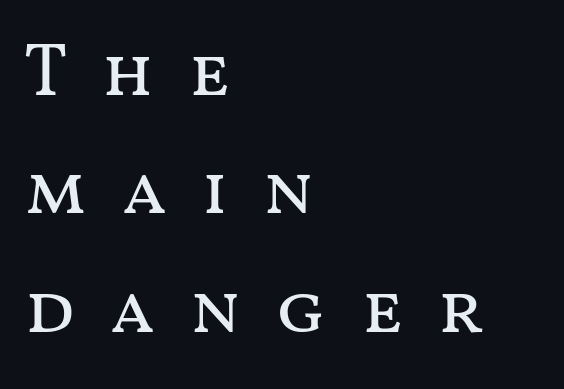
The image shows 74 px regular-weight, wide type, upright; set left-aligned, normal line spacing (1.6x), unusually wide letter spacing (+0.45 em), not underlined; medium stroke contrast and a medium x-height.
